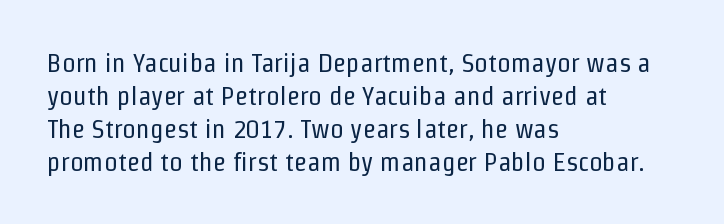
{"italic": "no", "bold": "no", "underline": "no", "align": "left", "line_spacing_ratio": 1.22, "letter_spacing": "normal", "letter_spacing_em": 0.0, "glyph_px": 27}
